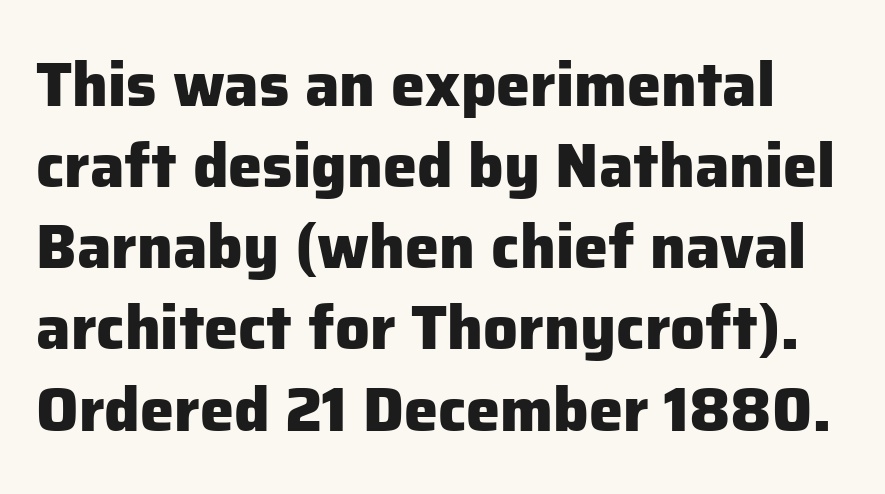
What's the leading like? Ordinary, nothing unusual. Quick note: underline off. The rendering uses a bold face; every stroke is thick and dark. Does the type have serifs? No, each stem ends abruptly. You can tell it's not italic because the verticals are truly vertical. A typesetter would call this proportional, since set widths differ per character.
